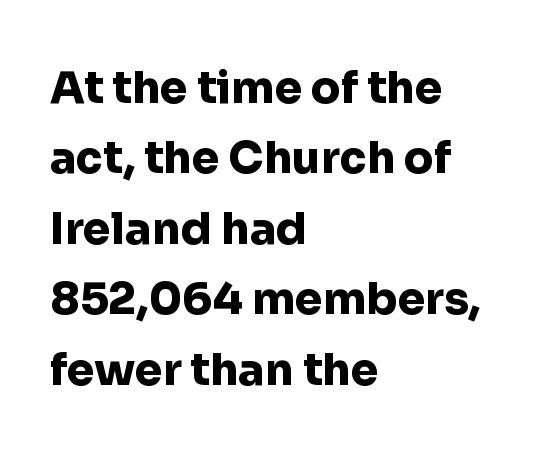
The image shows 44 px heavy sans-serif type, upright; set left-aligned, normal line spacing (1.6x), normal letter spacing, not underlined; low stroke contrast and a medium x-height.
